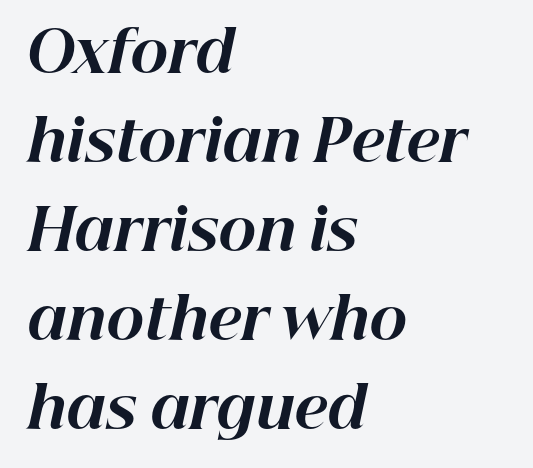
The image shows 57 px bold type, italic (leaning right); set left-aligned, normal line spacing (1.56x), normal letter spacing, not underlined; high stroke contrast and a medium x-height.
